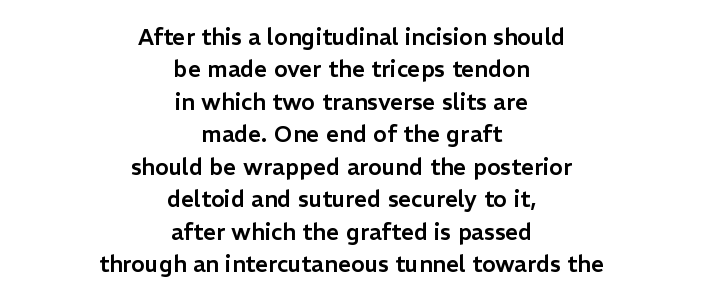
The image shows 23 px text type, upright; set centered, normal line spacing (1.41x), normal letter spacing, not underlined.
